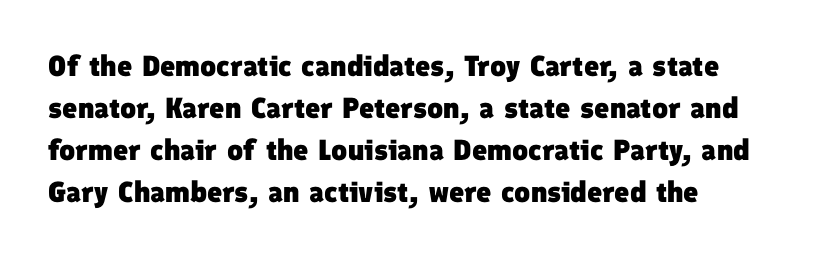
{"serif": "no", "bold": "yes", "weight": "heavy", "width": "normal", "stroke_contrast": "low", "x_height": "medium", "monospaced": "no", "underline": "no", "align": "left", "line_spacing": "normal", "line_spacing_ratio": 1.45, "letter_spacing": "normal", "letter_spacing_em": 0.0, "glyph_px": 29}
